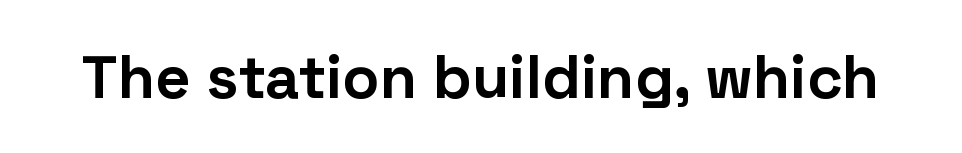
Q: Is the text bold? A: Yes.
Q: Is the text italic (slanted)? A: No, it is upright.
Q: Is the typeface a serif or a sans-serif typeface? A: Sans-serif.
Q: Is the text underlined? A: No.
Q: Is the spacing between letters normal or unusually wide? A: Normal.
Q: Width (condensed, normal, or wide)? A: Normal.
Q: Stroke contrast? A: Low.
Q: x-height? A: Medium.
Q: Monospaced? A: No.
